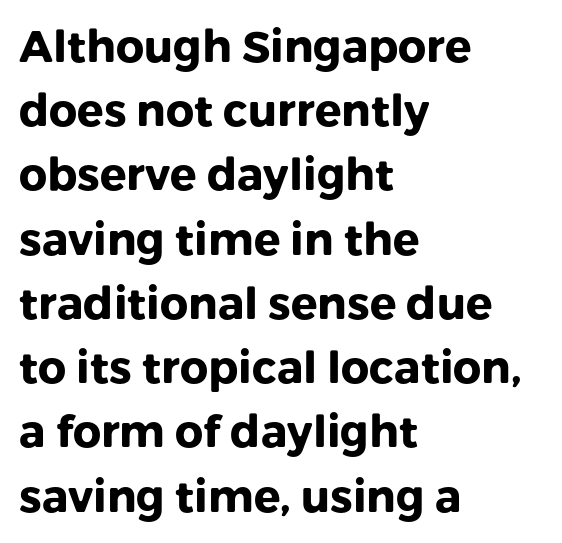
One-word summary of the alignment: left. Chunky letters — that's bold for sure. The lettering stays uniformly vertical, giving the passage a roman look. The face used here is proportionally spaced, like ordinary book or web type. Regarding leading, the lines here are spaced in the standard way.
